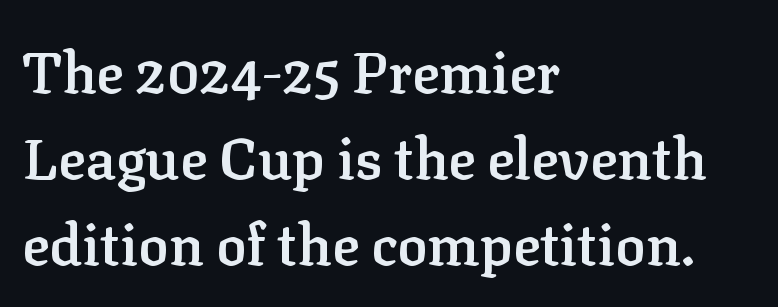
The image shows 57 px semibold serif type, upright; set left-aligned, normal line spacing (1.51x), normal letter spacing, not underlined; low stroke contrast and a medium x-height.
